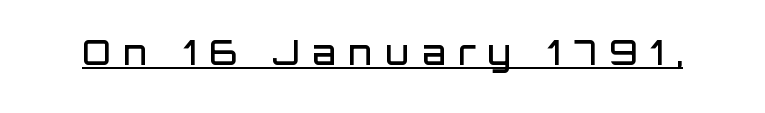
The image shows 34 px semibold sans-serif type, upright; set unusually wide letter spacing (+0.38 em), underlined; low stroke contrast and a large x-height.
